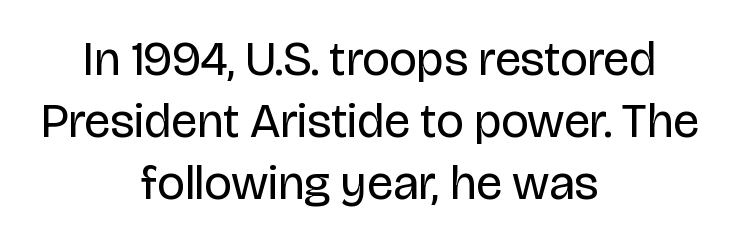
{"serif": "no", "italic": "no", "bold": "no", "weight": "regular", "width": "normal", "stroke_contrast": "low", "x_height": "large", "monospaced": "no", "underline": "no", "align": "center", "line_spacing": "normal", "line_spacing_ratio": 1.29, "letter_spacing": "normal", "letter_spacing_em": 0.0, "glyph_px": 48}
